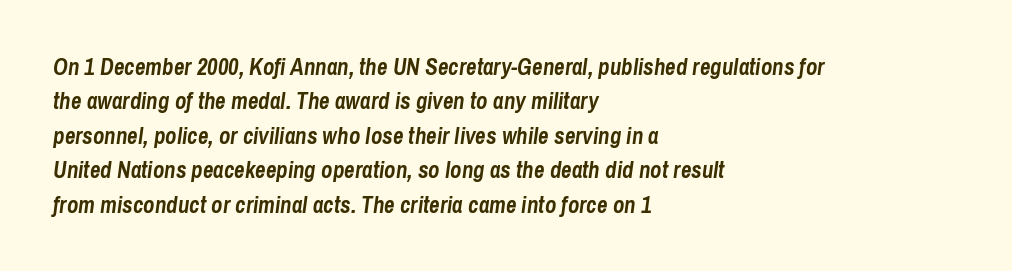
The image shows 23 px bold type, italic (leaning right); set left-aligned, normal line spacing (1.5x), normal letter spacing, not underlined.
